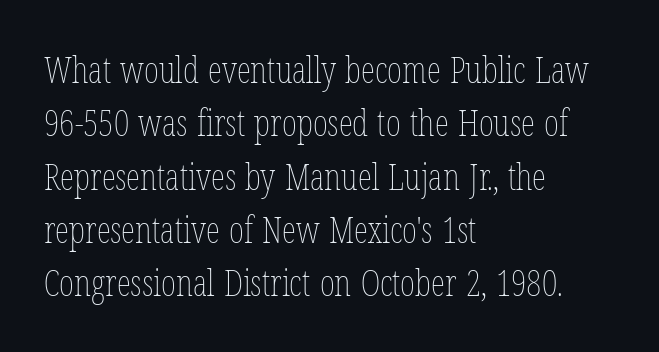
Q: Is the text bold? A: No.
Q: Is the text italic (slanted)? A: No, it is upright.
Q: Is the text underlined? A: No.
Q: How is the paragraph aligned? A: Left-aligned.
Q: Is the spacing between letters normal or unusually wide? A: Normal.
Q: Is the spacing between lines tight, normal or loose? A: Normal.
Q: Width (condensed, normal, or wide)? A: Condensed.
Q: Stroke contrast? A: Low.
Q: x-height? A: Medium.
Q: Monospaced? A: No.
